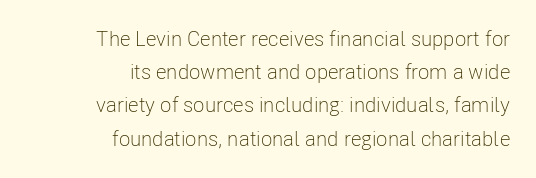
Style check: upright. A flush-right, rag-left setting is used for this passage. Baseline-to-baseline distance is the conventional proportion of letter height. The cut favours lightness, reaching ordinary text weight at its darkest. Letter spacing: default. This rendering features lettering with no underline.
